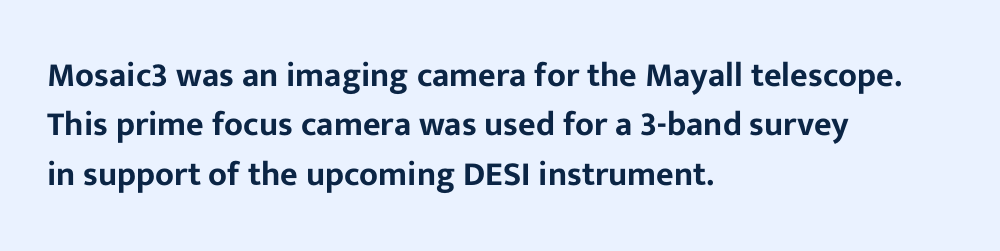
{"serif": "no", "italic": "no", "width": "normal", "stroke_contrast": "low", "x_height": "medium", "monospaced": "no", "underline": "no", "align": "left", "line_spacing": "normal", "line_spacing_ratio": 1.45, "letter_spacing": "normal", "letter_spacing_em": 0.0, "glyph_px": 34}
